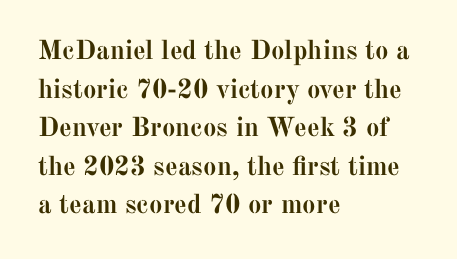
{"italic": "no", "bold": "yes", "underline": "no", "align": "left", "line_spacing": "normal", "line_spacing_ratio": 1.43, "letter_spacing": "normal", "letter_spacing_em": 0.0, "glyph_px": 27}
